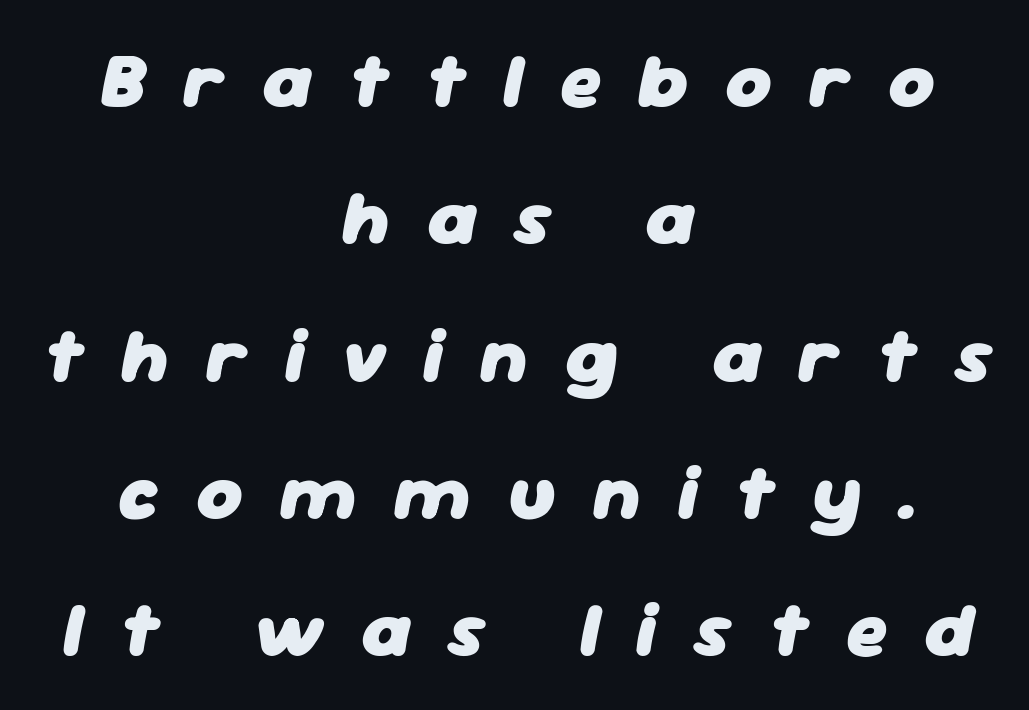
Spacing verdict: proportional, widths tailored to each character. The specimen reads as italic at a glance. Caption: bold face, heavy strokes. The zone under the glyphs is completely vacant. Characters follow at a spacing far wider than the type designer built in. The compositor balanced each line on the midline.
